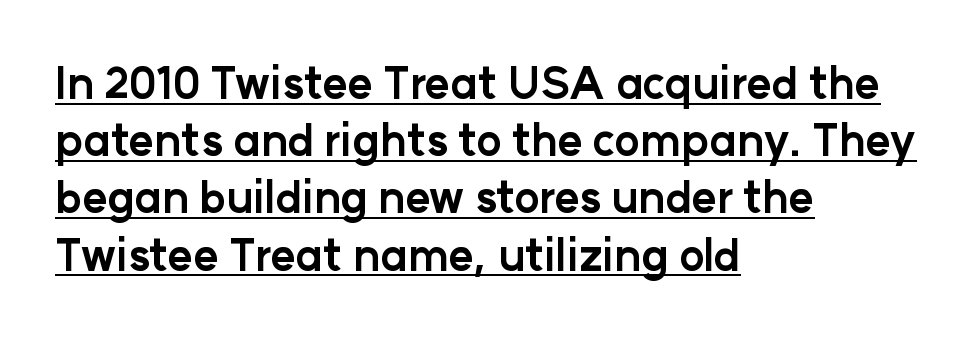
Q: Is the text bold? A: Yes.
Q: Is the text italic (slanted)? A: No, it is upright.
Q: Is the typeface a serif or a sans-serif typeface? A: Sans-serif.
Q: Is the text underlined? A: Yes.
Q: How is the paragraph aligned? A: Left-aligned.
Q: Is the spacing between letters normal or unusually wide? A: Normal.
Q: Is the spacing between lines tight, normal or loose? A: Normal.
Q: Width (condensed, normal, or wide)? A: Normal.
Q: Stroke contrast? A: Low.
Q: x-height? A: Medium.
Q: Monospaced? A: No.
